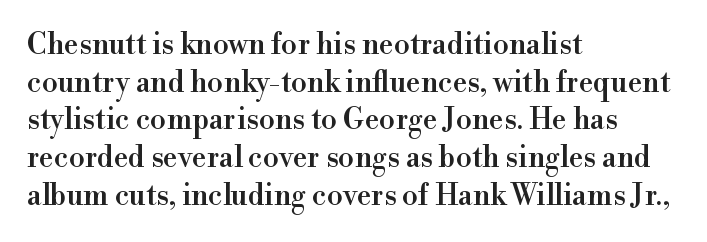
Q: Is the text italic (slanted)? A: No, it is upright.
Q: Is the typeface a serif or a sans-serif typeface? A: Serif.
Q: Is the text underlined? A: No.
Q: How is the paragraph aligned? A: Left-aligned.
Q: Is the spacing between letters normal or unusually wide? A: Normal.
Q: Is the spacing between lines tight, normal or loose? A: Normal.
Q: Width (condensed, normal, or wide)? A: Normal.
Q: Stroke contrast? A: High.
Q: x-height? A: Small.
Q: Monospaced? A: No.
